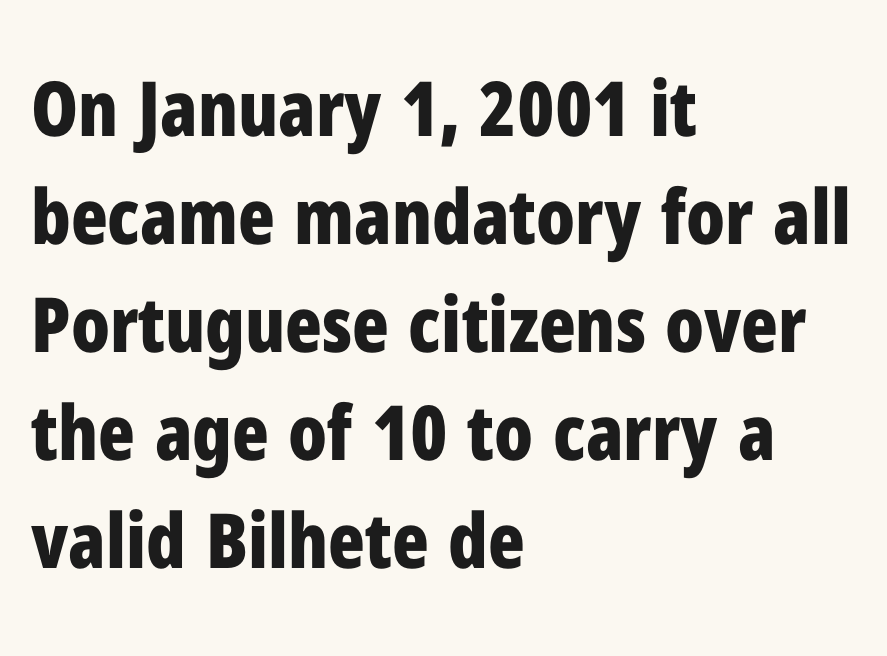
Q: Is the text bold? A: Yes.
Q: Is the text italic (slanted)? A: No, it is upright.
Q: Is the typeface a serif or a sans-serif typeface? A: Sans-serif.
Q: Is the text underlined? A: No.
Q: How is the paragraph aligned? A: Left-aligned.
Q: Is the spacing between letters normal or unusually wide? A: Normal.
Q: Is the spacing between lines tight, normal or loose? A: Normal.
Q: Width (condensed, normal, or wide)? A: Condensed.
Q: Stroke contrast? A: Low.
Q: x-height? A: Medium.
Q: Monospaced? A: No.
